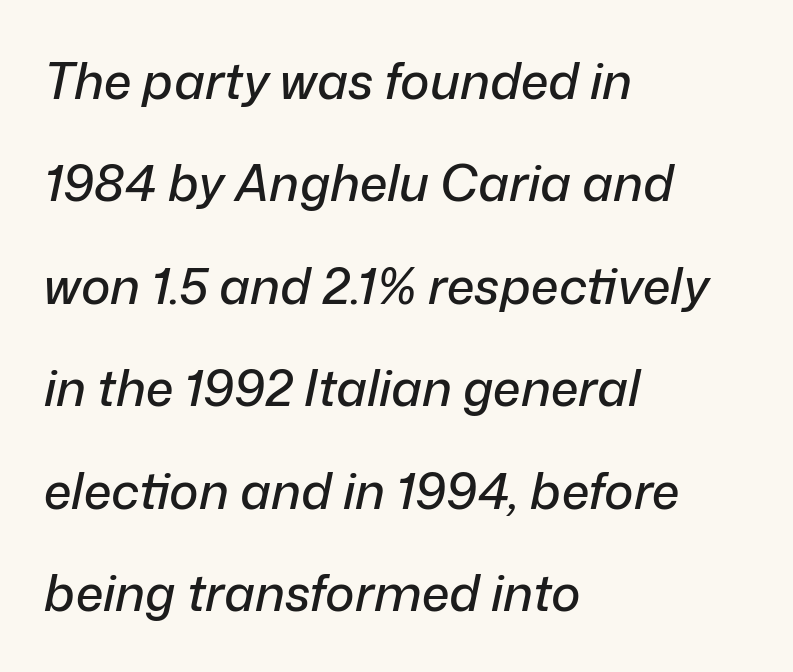
{"italic": "yes", "lean": "right", "slant_degrees": 12, "width": "normal", "stroke_contrast": "low", "x_height": "medium", "monospaced": "no", "underline": "no", "align": "left", "line_spacing": "loose", "line_spacing_ratio": 2.05, "letter_spacing": "normal", "letter_spacing_em": 0.0, "glyph_px": 50}
